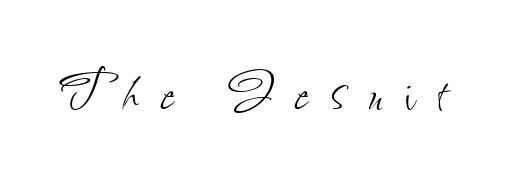
Q: Is the text bold? A: No.
Q: Is the text italic (slanted)? A: Yes.
Q: Is the text underlined? A: No.
Q: Is the spacing between letters normal or unusually wide? A: Unusually wide.
Q: Width (condensed, normal, or wide)? A: Condensed.
Q: Stroke contrast? A: Low.
Q: x-height? A: Small.
Q: Monospaced? A: No.
